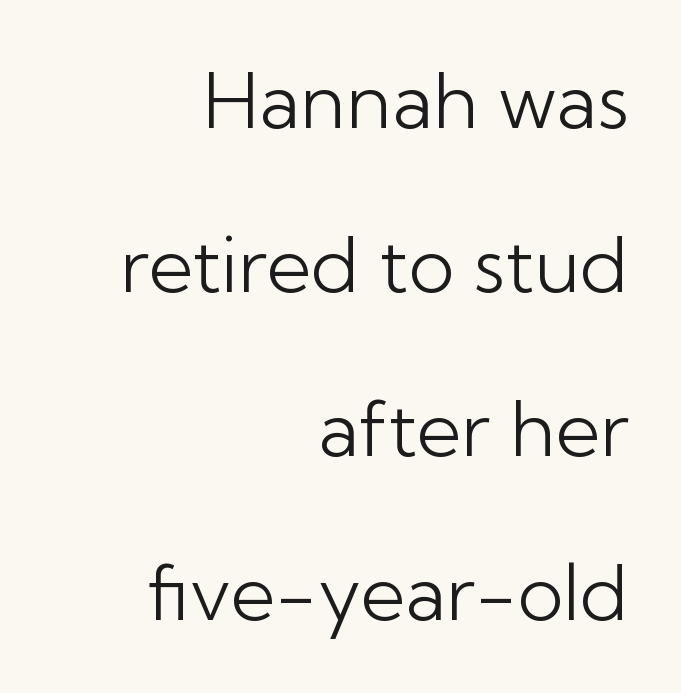
Q: Is the text bold? A: No.
Q: Is the text italic (slanted)? A: No, it is upright.
Q: Is the typeface a serif or a sans-serif typeface? A: Sans-serif.
Q: Is the text underlined? A: No.
Q: How is the paragraph aligned? A: Right-aligned.
Q: Is the spacing between letters normal or unusually wide? A: Normal.
Q: Is the spacing between lines tight, normal or loose? A: Loose.
Q: Width (condensed, normal, or wide)? A: Normal.
Q: Stroke contrast? A: Low.
Q: x-height? A: Medium.
Q: Monospaced? A: No.
